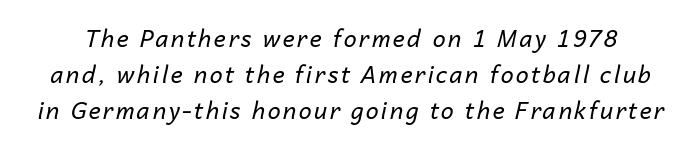
The image shows 23 px text type, italic (leaning right); set normal line spacing (1.56x), not underlined.
